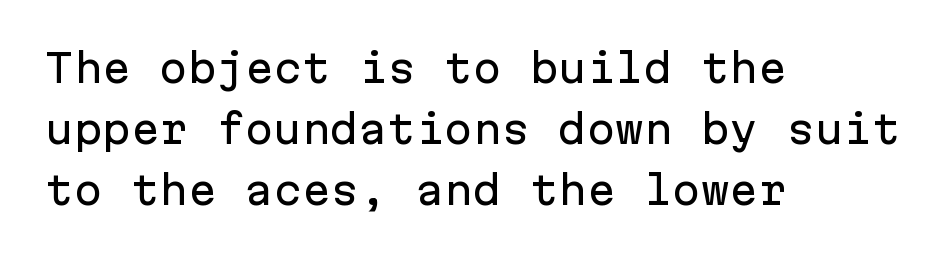
Rendered with straight, roman letterforms. Each word holds together tightly as a unit, with standard inter-letter gaps. Line spacing here is normal. Each letter, wide or thin by design, is forced into the same width here. No word sits above an underline.
